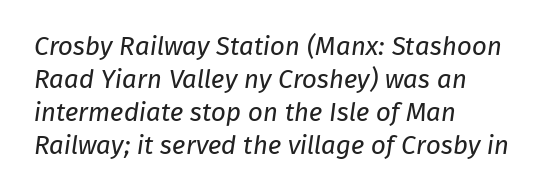
The image shows 26 px text type; set left-aligned, normal line spacing (1.27x), normal letter spacing, not underlined.
